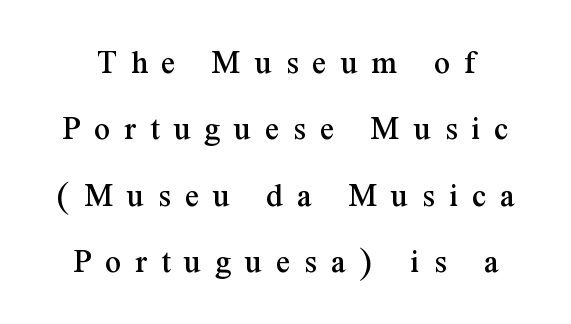
Line spacing here is loose. Is there any slant? The stems are plumb. Check the space under the baseline: it is left empty. Here the designer chose a conventional face with non-uniform glyph widths.
